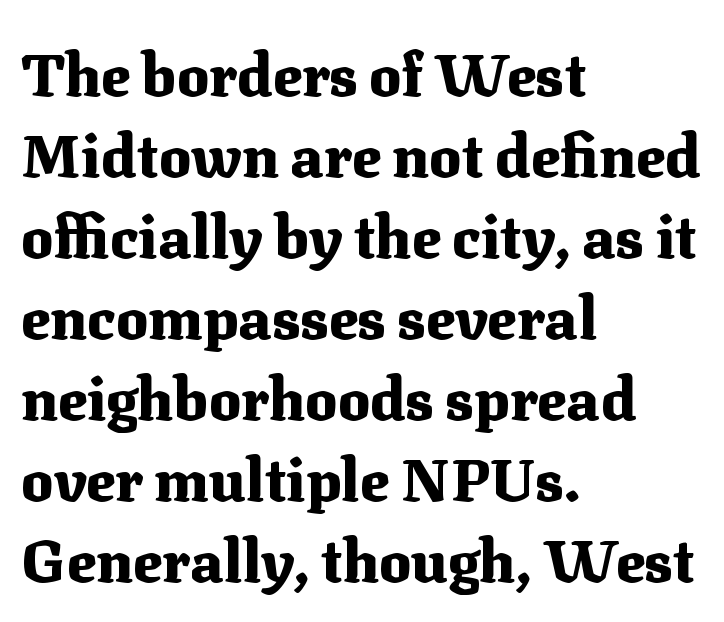
{"serif": "yes", "italic": "no", "bold": "yes", "weight": "heavy", "width": "normal", "stroke_contrast": "medium", "x_height": "medium", "monospaced": "no", "underline": "no", "align": "left", "line_spacing": "normal", "line_spacing_ratio": 1.35, "letter_spacing": "normal", "letter_spacing_em": 0.0, "glyph_px": 60}
